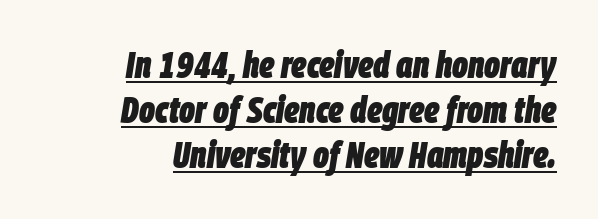
The image shows 37 px heavy, condensed type, italic (leaning right); set right-aligned, line spacing 1.21x, normal letter spacing, underlined; low stroke contrast and a large x-height.
